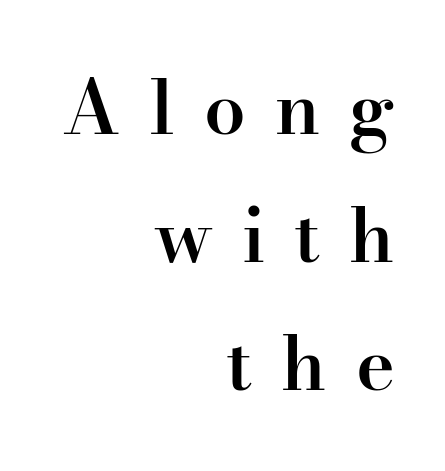
Q: Is the text bold? A: Semi-bold.
Q: Is the text italic (slanted)? A: No, it is upright.
Q: Is the typeface a serif or a sans-serif typeface? A: Serif.
Q: Is the text underlined? A: No.
Q: How is the paragraph aligned? A: Right-aligned.
Q: Is the spacing between letters normal or unusually wide? A: Unusually wide.
Q: Width (condensed, normal, or wide)? A: Normal.
Q: Stroke contrast? A: High.
Q: x-height? A: Small.
Q: Monospaced? A: No.
